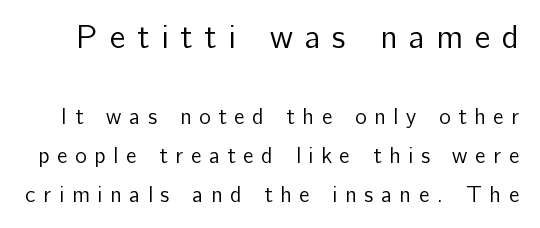
The image shows 33 px regular-weight sans-serif type, upright; set line spacing 1.77x, unusually wide letter spacing (+0.35 em), not underlined; the first (top) block is 1.5x larger; low stroke contrast and a medium x-height.
